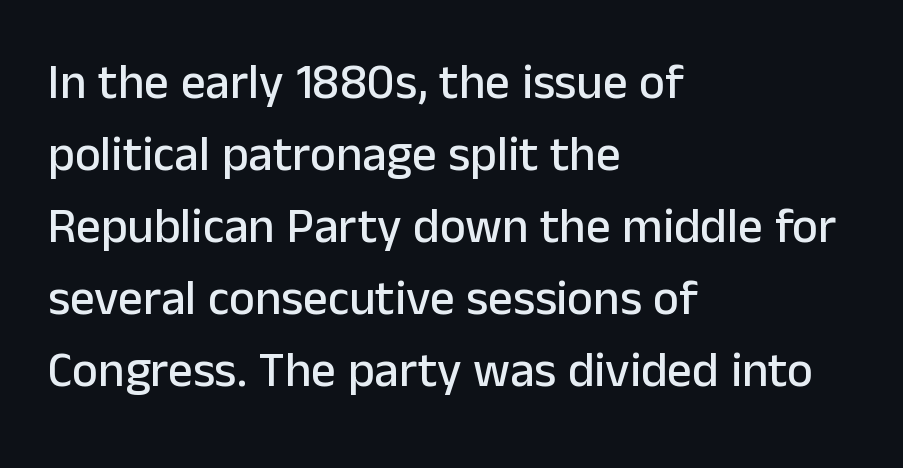
When letters stand straight like this, we call the style roman or upright. The rendering uses natural spacing where letterforms have individual widths. Short and long lines alike share a common starting point at left. The font family rendered here belongs to the sans-serif group. Here the glyphs are tracked normally, forming tight word shapes. Honestly, there is no underline to notice here at all.
